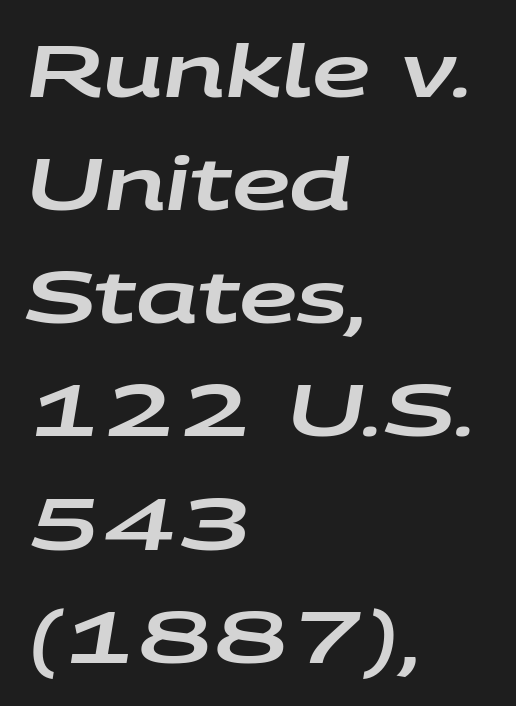
Q: Is the text italic (slanted)? A: Yes, it leans right by about 9 degrees.
Q: Is the text underlined? A: No.
Q: How is the paragraph aligned? A: Left-aligned.
Q: Is the spacing between letters normal or unusually wide? A: Normal.
Q: Is the spacing between lines tight, normal or loose? A: Normal.
Q: Width (condensed, normal, or wide)? A: Wide.
Q: Stroke contrast? A: Low.
Q: x-height? A: Large.
Q: Monospaced? A: No.
